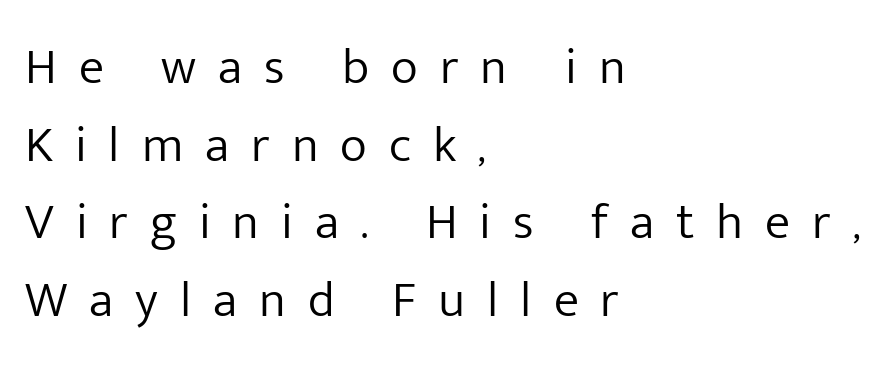
Q: Is the text bold? A: No.
Q: Is the text italic (slanted)? A: No, it is upright.
Q: Is the typeface a serif or a sans-serif typeface? A: Sans-serif.
Q: Is the text underlined? A: No.
Q: How is the paragraph aligned? A: Left-aligned.
Q: Is the spacing between letters normal or unusually wide? A: Unusually wide.
Q: Is the spacing between lines tight, normal or loose? A: Normal.
Q: Width (condensed, normal, or wide)? A: Normal.
Q: Stroke contrast? A: Low.
Q: x-height? A: Medium.
Q: Monospaced? A: No.
